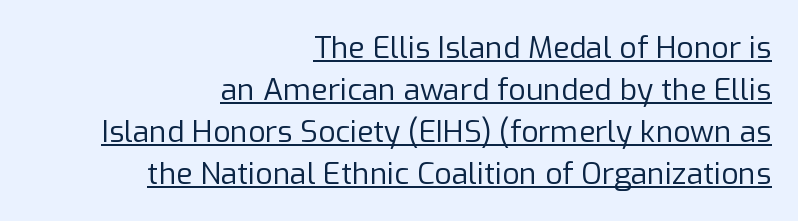
What stands out about the letter spacing? Nothing — it is the standard amount. The text block is weighted toward the right margin, trailing off unevenly leftward. Whoever set this chose a conventional vertical rhythm. Spacing verdict: proportional, widths tailored to each character. This sample carries an underscore along the baseline area.
